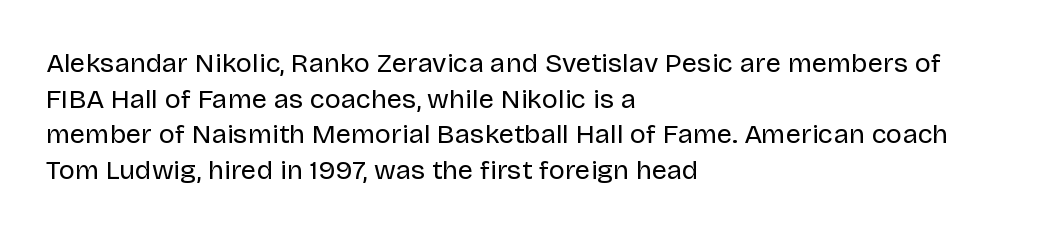
Q: Is the text bold? A: No.
Q: Is the text italic (slanted)? A: No, it is upright.
Q: Is the text underlined? A: No.
Q: How is the paragraph aligned? A: Left-aligned.
Q: Is the spacing between letters normal or unusually wide? A: Normal.
Q: Is the spacing between lines tight, normal or loose? A: Normal.
